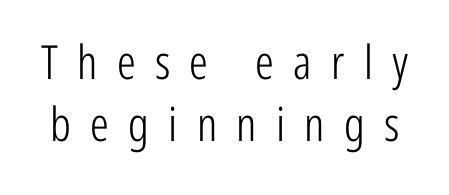
The image shows 47 px light, condensed sans-serif type, upright; set normal line spacing (1.31x), unusually wide letter spacing (+0.41 em), not underlined; low stroke contrast and a medium x-height.
